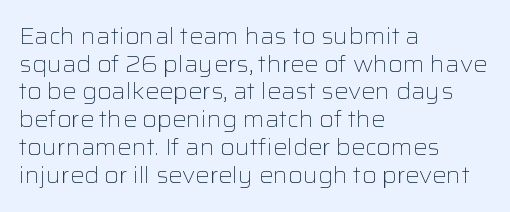
{"italic": "no", "bold": "no", "underline": "no", "align": "left", "line_spacing": "normal", "line_spacing_ratio": 1.26, "letter_spacing": "normal", "letter_spacing_em": 0.0, "glyph_px": 22}
